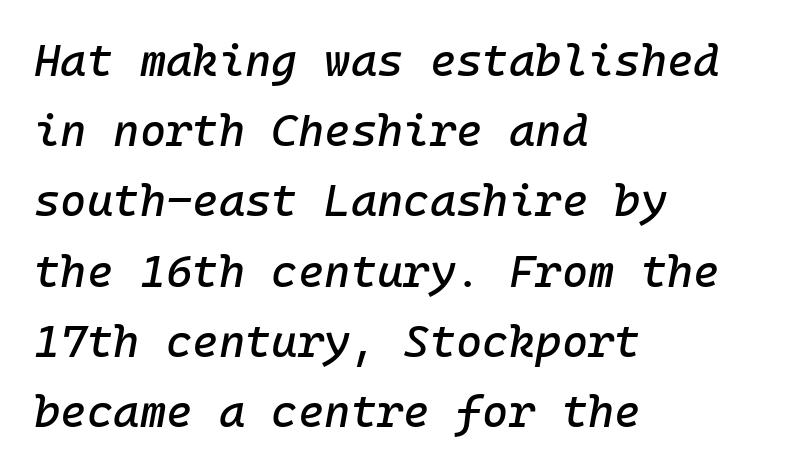
{"italic": "yes", "lean": "right", "slant_degrees": 10, "width": "normal", "stroke_contrast": "low", "x_height": "medium", "underline": "no", "align": "left", "line_spacing": "normal", "line_spacing_ratio": 1.56, "letter_spacing": "normal", "letter_spacing_em": 0.0, "glyph_px": 45}
